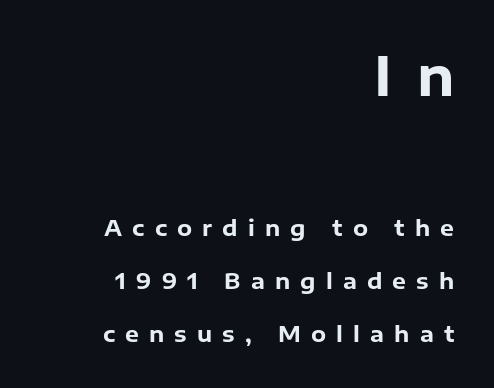
{"serif": "no", "italic": "no", "bold": "yes", "weight": "bold", "width": "normal", "stroke_contrast": "low", "x_height": "medium", "monospaced": "no", "underline": "no", "align": "right", "line_spacing": "loose", "line_spacing_ratio": 2.41, "letter_spacing": "wide", "letter_spacing_em": 0.46, "larger_block": "first", "size_ratio": 2.45, "glyph_px": 54}
